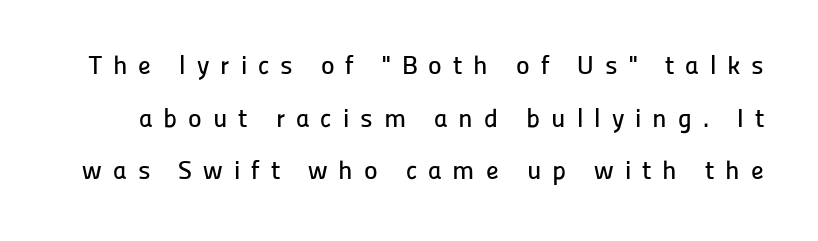
Q: Is the text italic (slanted)? A: No, it is upright.
Q: Is the text underlined? A: No.
Q: Is the spacing between letters normal or unusually wide? A: Unusually wide.
Q: Is the spacing between lines tight, normal or loose? A: Loose.
